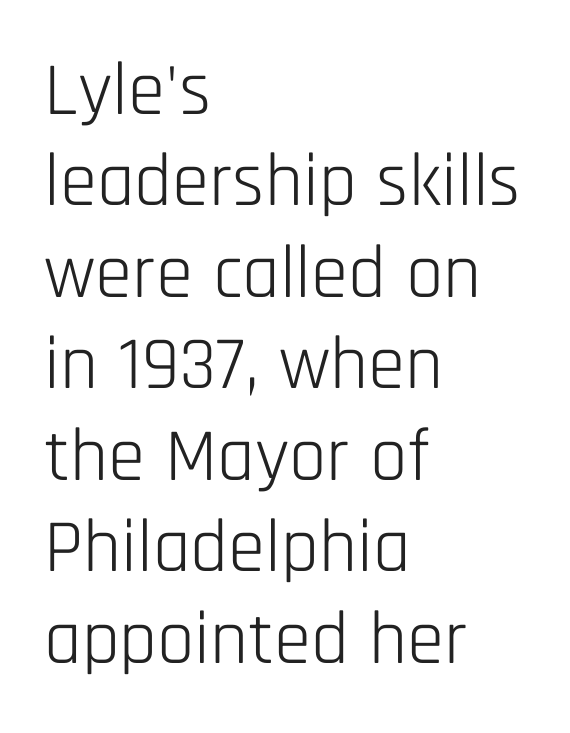
Q: Is the text bold? A: No.
Q: Is the text italic (slanted)? A: No, it is upright.
Q: Is the typeface a serif or a sans-serif typeface? A: Sans-serif.
Q: Is the text underlined? A: No.
Q: How is the paragraph aligned? A: Left-aligned.
Q: Is the spacing between letters normal or unusually wide? A: Normal.
Q: Width (condensed, normal, or wide)? A: Condensed.
Q: Stroke contrast? A: Low.
Q: x-height? A: Large.
Q: Monospaced? A: No.
